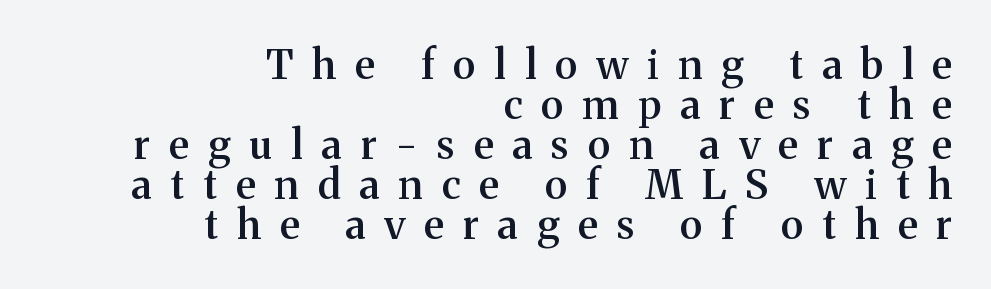
{"serif": "yes", "italic": "no", "bold": "semi", "weight": "semibold", "width": "normal", "stroke_contrast": "medium", "x_height": "medium", "monospaced": "no", "underline": "no", "align": "right", "line_spacing": "tight", "line_spacing_ratio": 1.0, "letter_spacing": "wide", "letter_spacing_em": 0.48, "glyph_px": 40}
